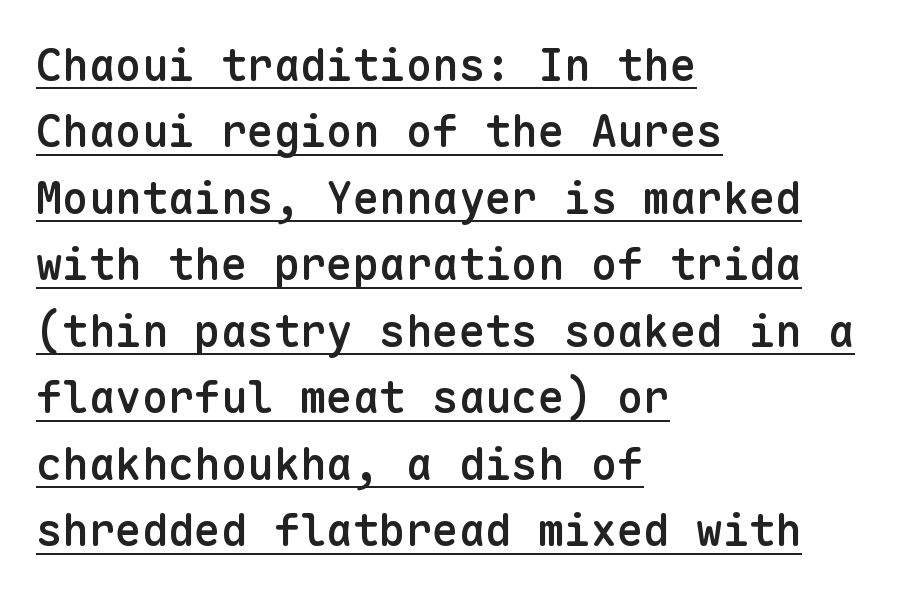
Q: Is the text bold? A: Semi-bold.
Q: Is the text italic (slanted)? A: No, it is upright.
Q: Is the typeface a serif or a sans-serif typeface? A: Sans-serif.
Q: Is the text underlined? A: Yes.
Q: How is the paragraph aligned? A: Left-aligned.
Q: Is the spacing between letters normal or unusually wide? A: Normal.
Q: Is the spacing between lines tight, normal or loose? A: Normal.
Q: Width (condensed, normal, or wide)? A: Normal.
Q: Stroke contrast? A: Low.
Q: x-height? A: Medium.
Q: Monospaced? A: Yes.
